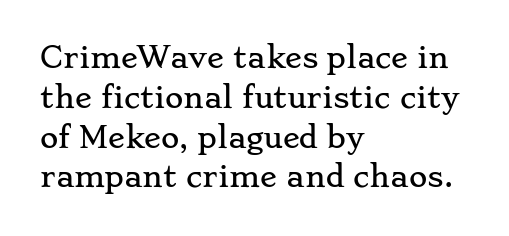
In terms of posture, this sample is upright. You could not count columns in this text — the font is proportionally spaced. The paragraph has a hard left edge and a soft right edge. Regarding leading, the lines here are spaced in the standard way.
